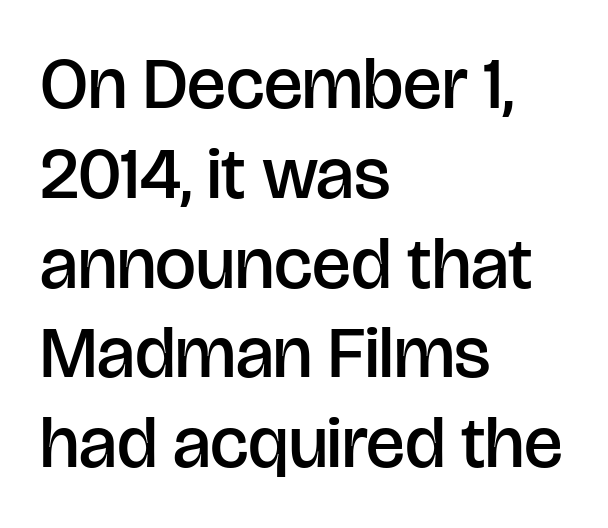
Q: Is the text bold? A: Semi-bold.
Q: Is the text italic (slanted)? A: No, it is upright.
Q: Is the typeface a serif or a sans-serif typeface? A: Sans-serif.
Q: Is the text underlined? A: No.
Q: How is the paragraph aligned? A: Left-aligned.
Q: Is the spacing between letters normal or unusually wide? A: Normal.
Q: Width (condensed, normal, or wide)? A: Normal.
Q: Stroke contrast? A: Low.
Q: x-height? A: Large.
Q: Monospaced? A: No.
